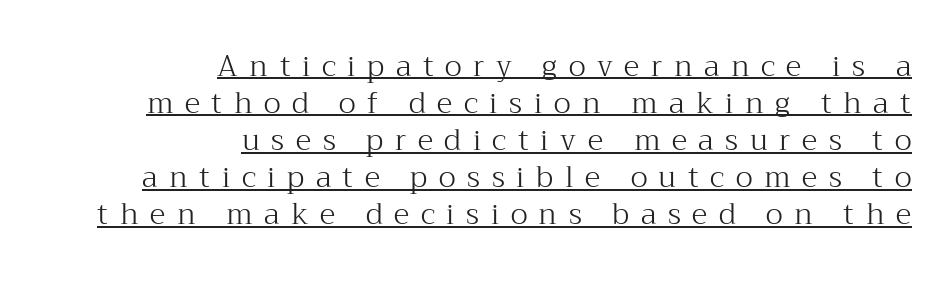
The image shows 29 px light serif type, upright; set right-aligned, normal line spacing (1.28x), unusually wide letter spacing (+0.4 em), underlined; medium stroke contrast and a medium x-height.
